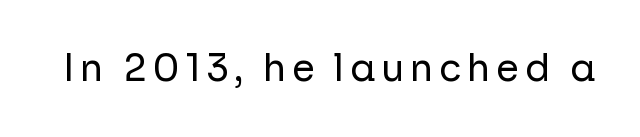
The specimen reads as upright at a glance. On a weight scale, this lands at 450 or below. The letters carry no serifs — their stems end cleanly without finishing strokes. Type without underlining. Looks like regular typesetting: each glyph gets only the width it needs.
